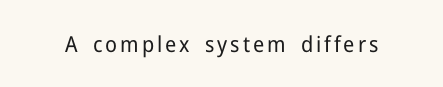
{"italic": "no", "bold": "no", "underline": "no", "glyph_px": 22}
